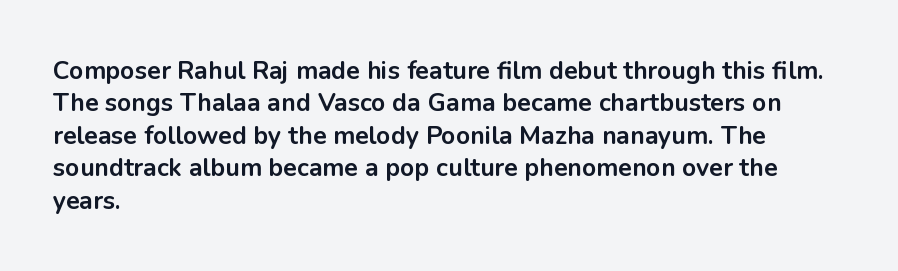
A typesetter would mark this as roman, not italic. The strokes are fattened all the way to bold. Beneath every word, the page is bare. The letters sit at their default tracking, neither squeezed nor spread. Notice how the passage keeps a crisp vertical edge on the left only. The lines sit at an ordinary, default distance from one another.
